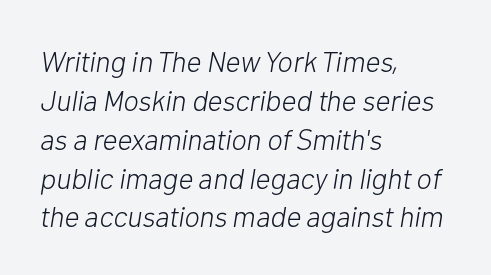
Q: Is the text bold? A: No.
Q: Is the text italic (slanted)? A: Yes, it leans right by about 10 degrees.
Q: Is the text underlined? A: No.
Q: How is the paragraph aligned? A: Left-aligned.
Q: Is the spacing between letters normal or unusually wide? A: Normal.
Q: Is the spacing between lines tight, normal or loose? A: Normal.
Q: Width (condensed, normal, or wide)? A: Normal.
Q: Stroke contrast? A: Low.
Q: x-height? A: Medium.
Q: Monospaced? A: No.
